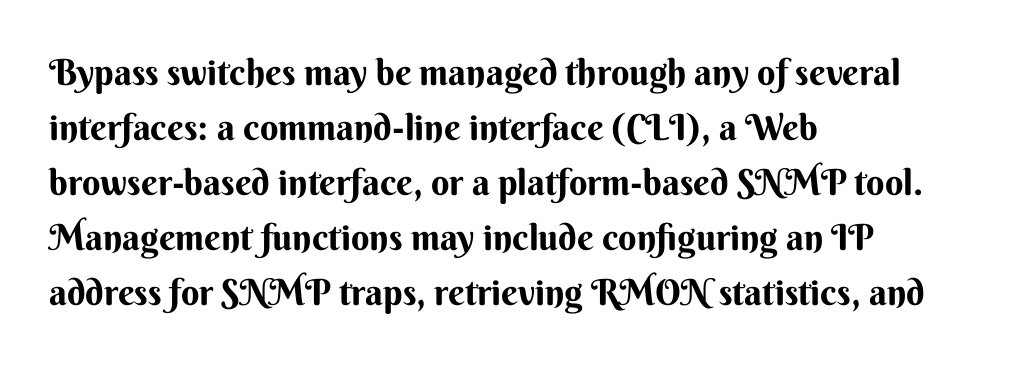
The image shows 36 px bold sans-serif type, upright; set left-aligned, normal line spacing (1.53x), normal letter spacing, not underlined; medium stroke contrast and a small x-height.
